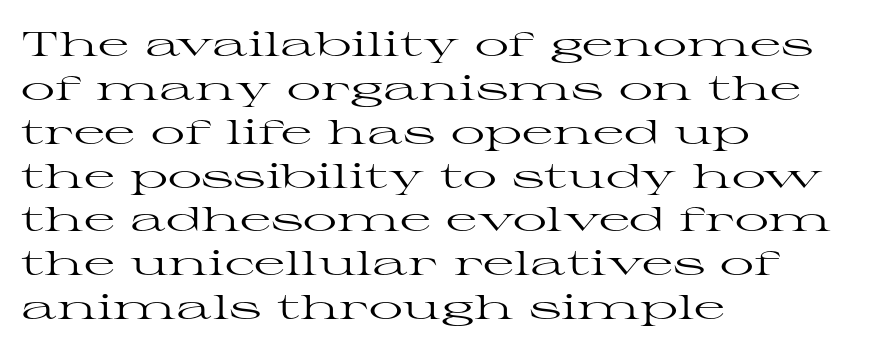
Lines of text with bare space underneath. The block of text has a typical density, with ordinary space between rows. Here the designer chose a conventional face with non-uniform glyph widths. Is there any slant? The stems are plumb.
